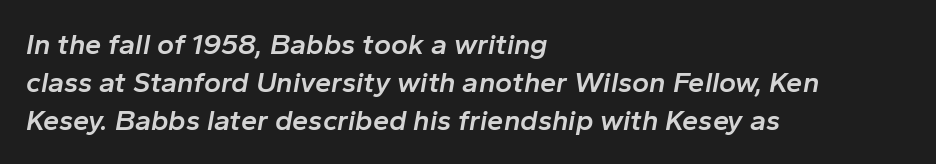
{"italic": "yes", "lean": "right", "slant_degrees": 10, "bold": "semi", "weight": "semibold", "width": "normal", "stroke_contrast": "low", "x_height": "medium", "monospaced": "no", "underline": "no", "align": "left", "line_spacing": "normal", "line_spacing_ratio": 1.31, "letter_spacing": "normal", "letter_spacing_em": 0.0, "glyph_px": 29}
